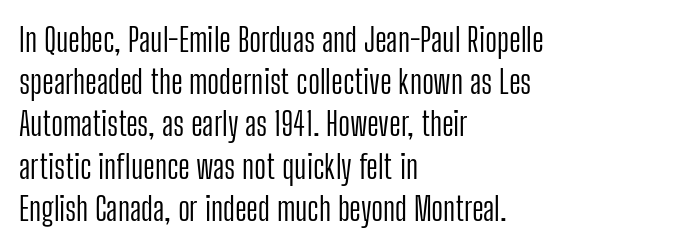
The image shows 33 px light, condensed sans-serif type, upright; set left-aligned, normal line spacing (1.28x), normal letter spacing, not underlined; low stroke contrast and a medium x-height.
